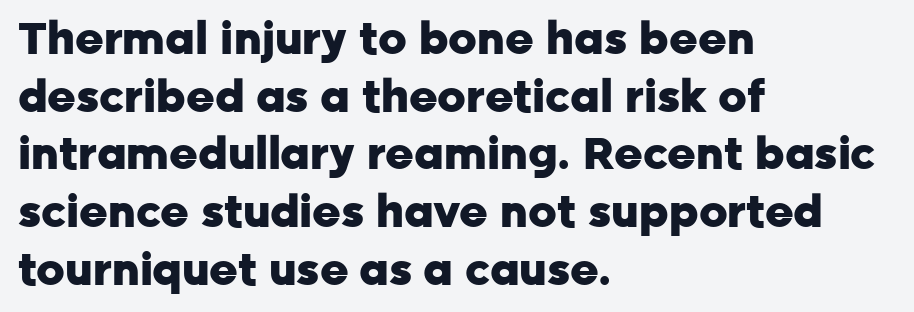
Descenders are the only things crossing below the line. The lettering stays uniformly vertical, giving the passage a roman look. Compared with typical paragraphs, the rows here are spaced about the same. Each letter keeps its own natural width here, so spacing adapts to shape.
